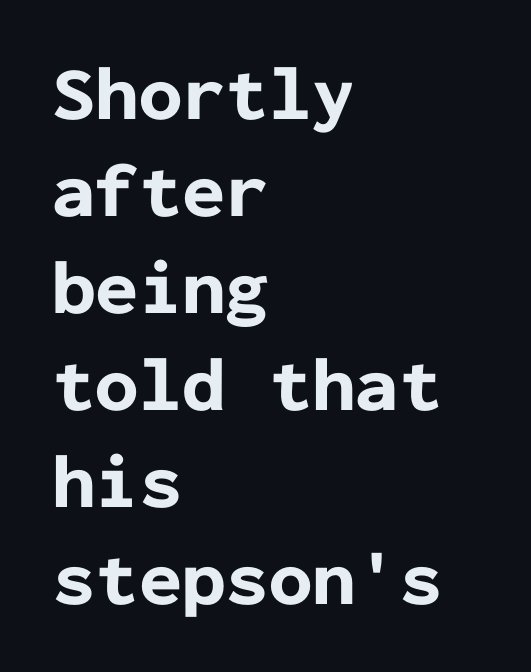
The image shows 77 px bold sans-serif type, upright, monospaced; set left-aligned, normal line spacing (1.26x), normal letter spacing, not underlined; low stroke contrast and a medium x-height.
